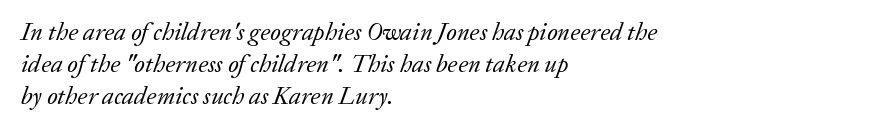
The image shows 25 px text type, italic (leaning right); set left-aligned, normal line spacing (1.28x), normal letter spacing, not underlined.
